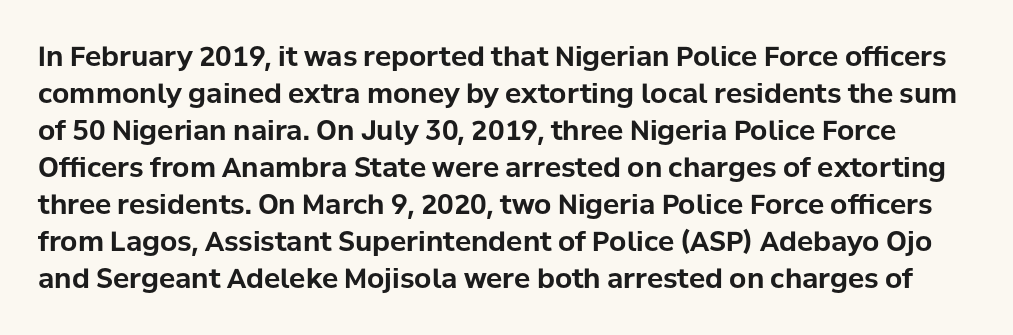
The image shows 27 px bold type, upright; set normal line spacing (1.37x), normal letter spacing, not underlined.
